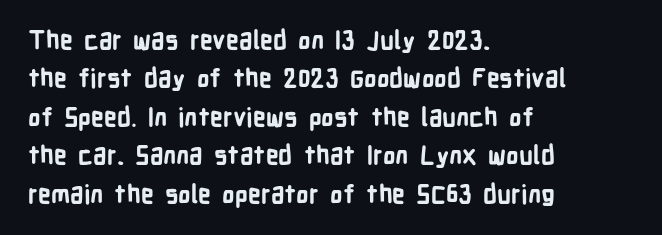
Q: Is the text bold? A: Yes.
Q: Is the text italic (slanted)? A: No, it is upright.
Q: Is the text underlined? A: No.
Q: How is the paragraph aligned? A: Left-aligned.
Q: Is the spacing between letters normal or unusually wide? A: Normal.
Q: Is the spacing between lines tight, normal or loose? A: Normal.
